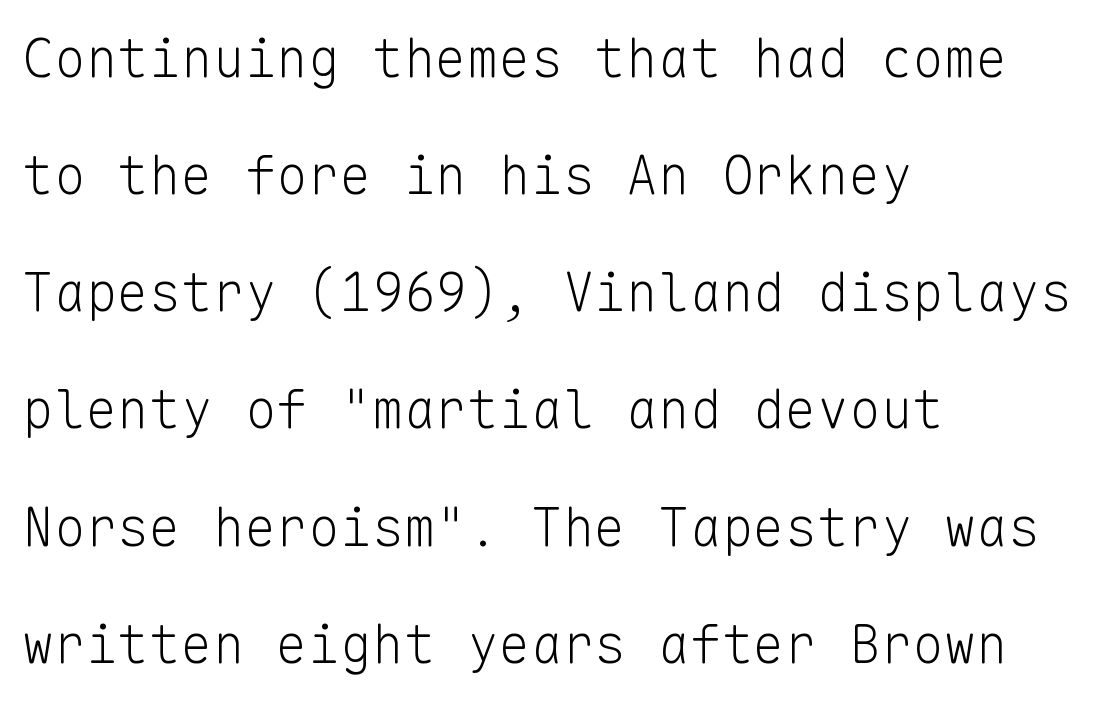
Q: Is the text bold? A: No.
Q: Is the text italic (slanted)? A: No, it is upright.
Q: Is the typeface a serif or a sans-serif typeface? A: Sans-serif.
Q: Is the text underlined? A: No.
Q: How is the paragraph aligned? A: Left-aligned.
Q: Is the spacing between letters normal or unusually wide? A: Normal.
Q: Is the spacing between lines tight, normal or loose? A: Loose.
Q: Width (condensed, normal, or wide)? A: Normal.
Q: Stroke contrast? A: Low.
Q: x-height? A: Medium.
Q: Monospaced? A: Yes.
